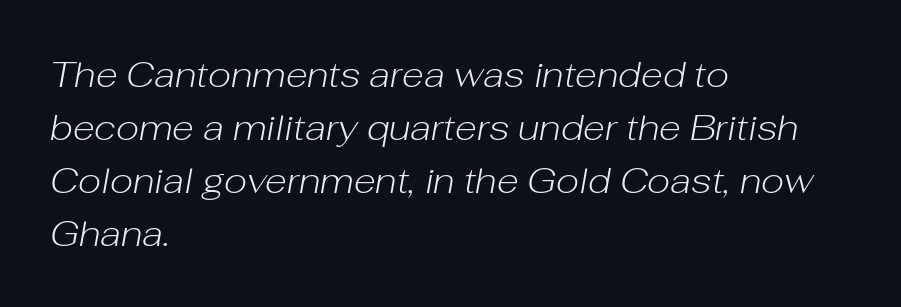
The image shows 36 px light type, italic (leaning right); set left-aligned, normal line spacing (1.47x), normal letter spacing, not underlined; low stroke contrast and a medium x-height.
